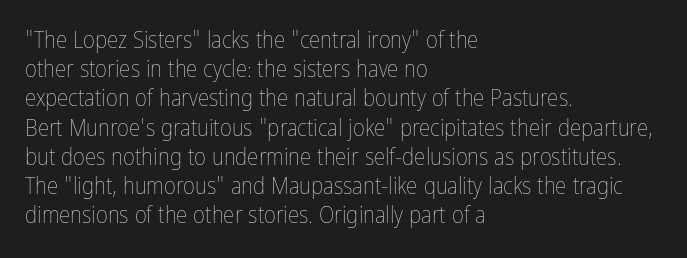
{"italic": "no", "bold": "no", "underline": "no", "align": "left", "line_spacing": "normal", "line_spacing_ratio": 1.27, "letter_spacing": "normal", "letter_spacing_em": 0.0, "glyph_px": 23}
